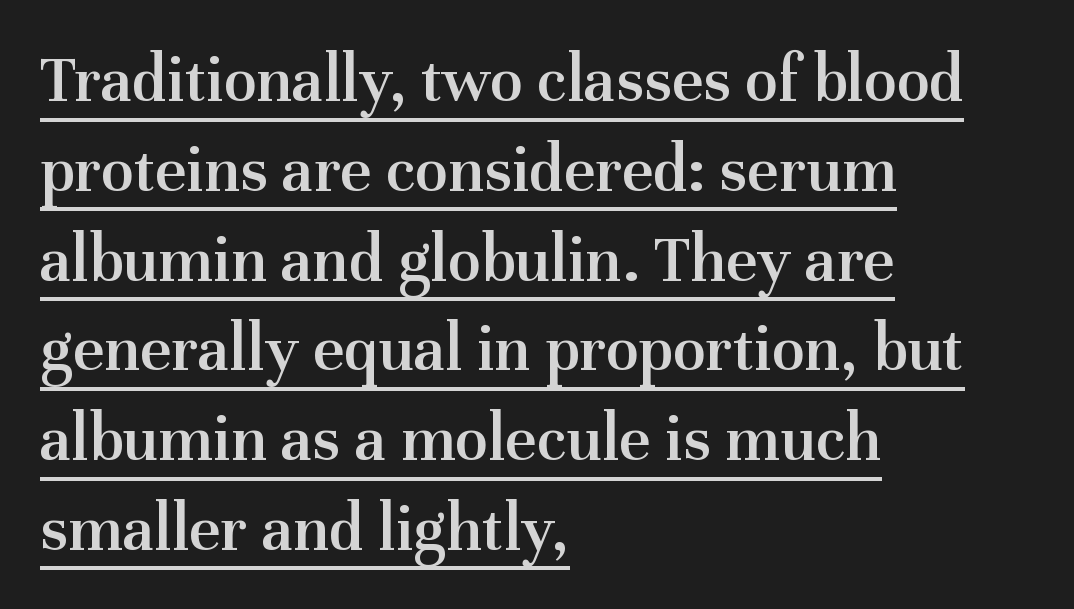
The image shows 68 px semibold serif type, upright; set left-aligned, normal line spacing (1.32x), normal letter spacing, underlined; medium stroke contrast and a medium x-height.
